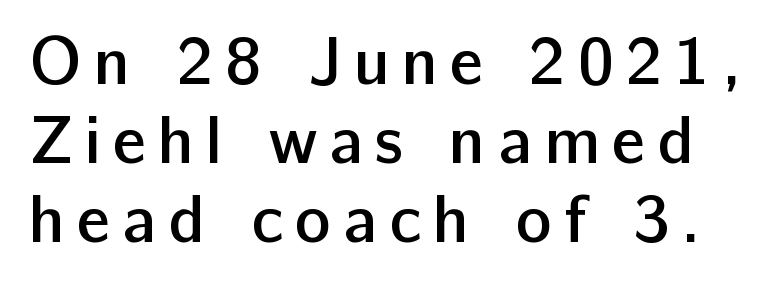
{"serif": "no", "italic": "no", "bold": "semi", "weight": "semibold", "width": "normal", "stroke_contrast": "low", "x_height": "medium", "monospaced": "no", "underline": "no", "line_spacing_ratio": 1.16, "glyph_px": 68}
